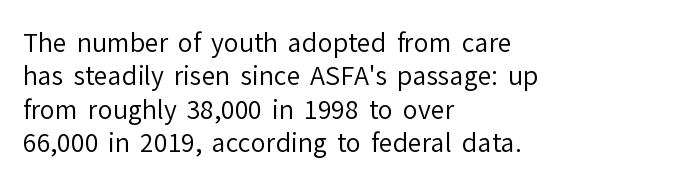
Q: Is the text bold? A: No.
Q: Is the text italic (slanted)? A: No, it is upright.
Q: Is the text underlined? A: No.
Q: How is the paragraph aligned? A: Left-aligned.
Q: Is the spacing between letters normal or unusually wide? A: Normal.
Q: Is the spacing between lines tight, normal or loose? A: Normal.
